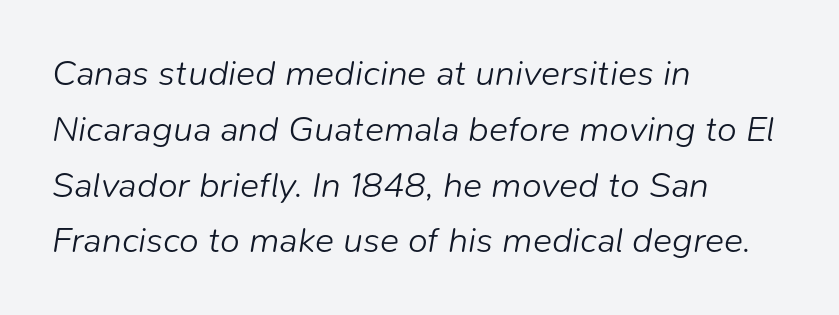
{"italic": "yes", "lean": "right", "slant_degrees": 9, "bold": "no", "weight": "light", "width": "normal", "stroke_contrast": "low", "x_height": "medium", "monospaced": "no", "underline": "no", "align": "left", "line_spacing": "normal", "line_spacing_ratio": 1.55, "letter_spacing": "normal", "letter_spacing_em": 0.0, "glyph_px": 36}
